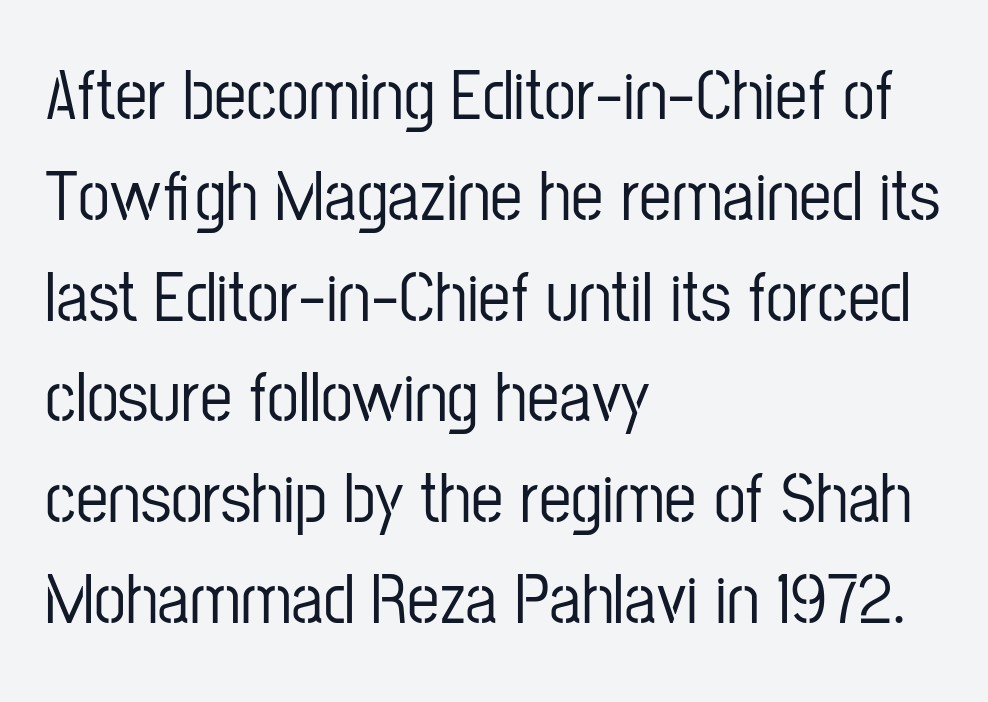
Q: Is the text italic (slanted)? A: No, it is upright.
Q: Is the typeface a serif or a sans-serif typeface? A: Sans-serif.
Q: Is the text underlined? A: No.
Q: How is the paragraph aligned? A: Left-aligned.
Q: Is the spacing between letters normal or unusually wide? A: Normal.
Q: Is the spacing between lines tight, normal or loose? A: Normal.
Q: Width (condensed, normal, or wide)? A: Condensed.
Q: Stroke contrast? A: Low.
Q: x-height? A: Medium.
Q: Monospaced? A: No.
